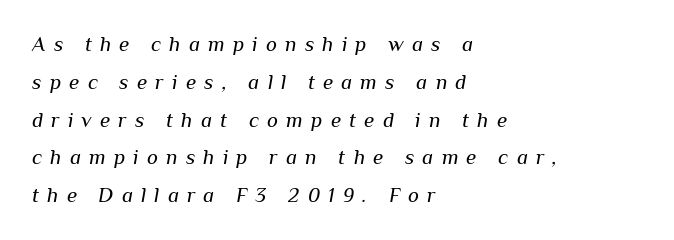
The strokes carry an ordinary text weight at most. Yep, that's italic — everything's leaning. Check the space under the baseline: it is left empty. Here the glyphs are tracked loosely, breaking word shapes into spaced letters.
